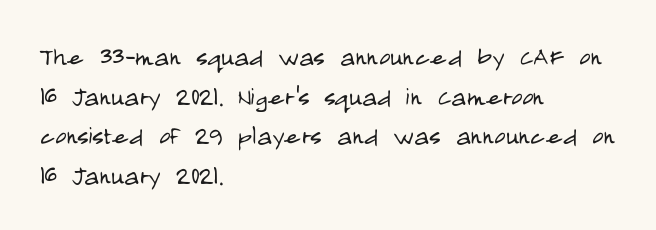
Q: Is the text bold? A: No.
Q: Is the text italic (slanted)? A: No, it is upright.
Q: Is the typeface a serif or a sans-serif typeface? A: Sans-serif.
Q: Is the text underlined? A: No.
Q: How is the paragraph aligned? A: Left-aligned.
Q: Is the spacing between letters normal or unusually wide? A: Normal.
Q: Is the spacing between lines tight, normal or loose? A: Normal.
Q: Width (condensed, normal, or wide)? A: Condensed.
Q: Stroke contrast? A: Low.
Q: x-height? A: Large.
Q: Monospaced? A: No.
